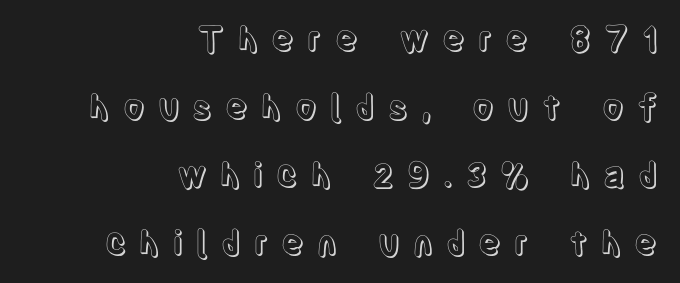
Q: Is the text italic (slanted)? A: No, it is upright.
Q: Is the text underlined? A: No.
Q: How is the paragraph aligned? A: Right-aligned.
Q: Is the spacing between letters normal or unusually wide? A: Unusually wide.
Q: Is the spacing between lines tight, normal or loose? A: Loose.
Q: Width (condensed, normal, or wide)? A: Condensed.
Q: x-height? A: Large.
Q: Monospaced? A: No.
